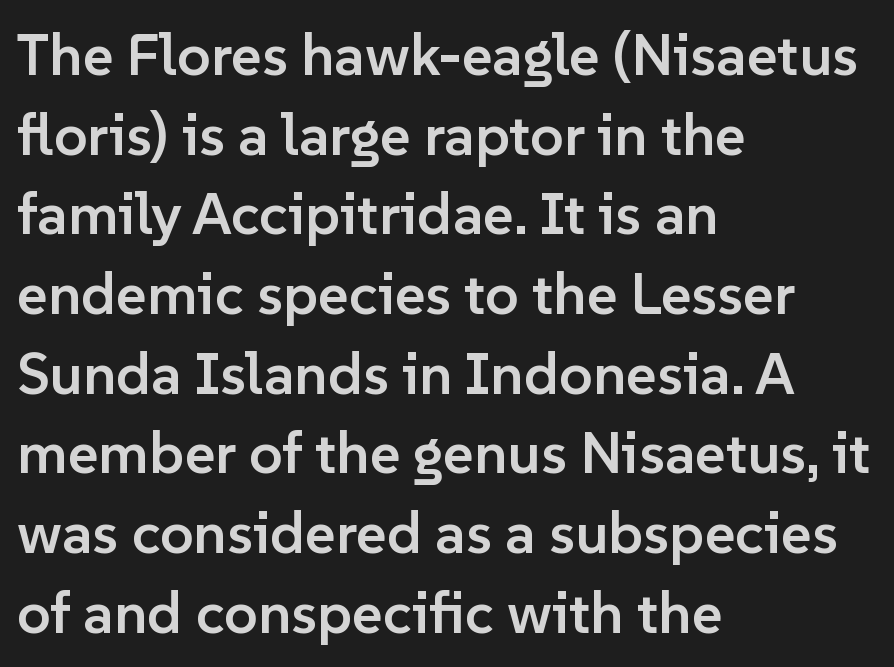
The image shows 59 px semibold sans-serif type, upright; set left-aligned, normal line spacing (1.35x), normal letter spacing, not underlined; low stroke contrast and a medium x-height.
